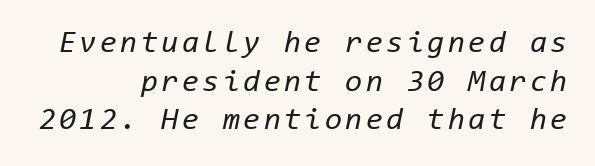
Q: Is the text bold? A: No.
Q: Is the text italic (slanted)? A: Yes, it leans right by about 11 degrees.
Q: Is the text underlined? A: No.
Q: How is the paragraph aligned? A: Right-aligned.
Q: Is the spacing between lines tight, normal or loose? A: Normal.
Q: Width (condensed, normal, or wide)? A: Normal.
Q: Stroke contrast? A: Low.
Q: x-height? A: Medium.
Q: Monospaced? A: Yes.
